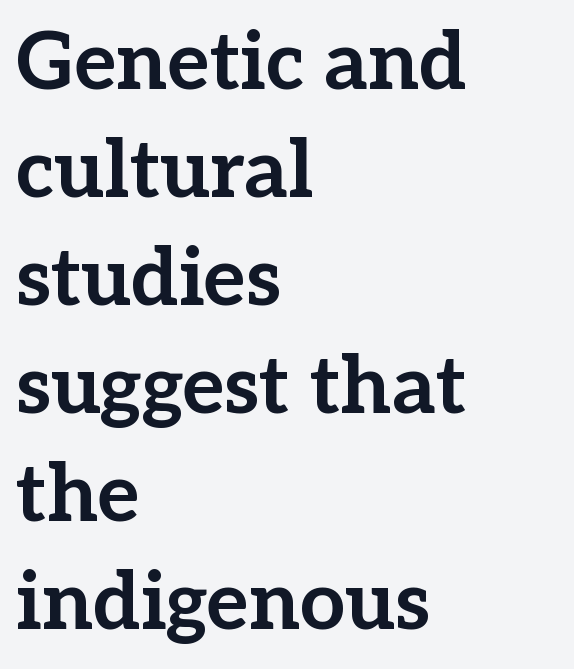
Q: Is the text bold? A: Yes.
Q: Is the text italic (slanted)? A: No, it is upright.
Q: Is the typeface a serif or a sans-serif typeface? A: Serif.
Q: Is the text underlined? A: No.
Q: How is the paragraph aligned? A: Left-aligned.
Q: Is the spacing between letters normal or unusually wide? A: Normal.
Q: Is the spacing between lines tight, normal or loose? A: Normal.
Q: Width (condensed, normal, or wide)? A: Normal.
Q: Stroke contrast? A: Low.
Q: x-height? A: Medium.
Q: Monospaced? A: No.
